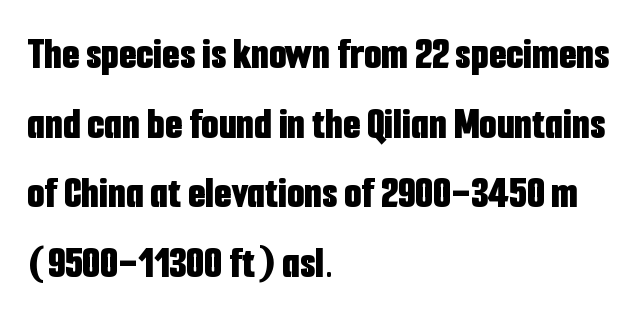
{"serif": "no", "italic": "no", "bold": "yes", "weight": "bold", "width": "condensed", "stroke_contrast": "low", "x_height": "medium", "monospaced": "no", "underline": "no", "align": "left", "line_spacing": "normal", "line_spacing_ratio": 1.55, "letter_spacing": "normal", "letter_spacing_em": 0.0, "glyph_px": 45}
